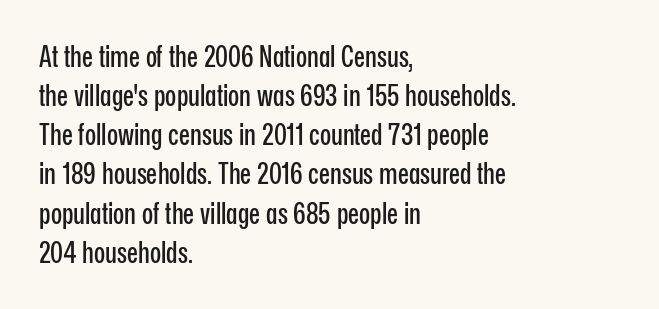
Q: Is the text italic (slanted)? A: No, it is upright.
Q: Is the typeface a serif or a sans-serif typeface? A: Sans-serif.
Q: Is the text underlined? A: No.
Q: How is the paragraph aligned? A: Left-aligned.
Q: Is the spacing between letters normal or unusually wide? A: Normal.
Q: Is the spacing between lines tight, normal or loose? A: Normal.
Q: Width (condensed, normal, or wide)? A: Condensed.
Q: Stroke contrast? A: Low.
Q: x-height? A: Medium.
Q: Monospaced? A: No.
